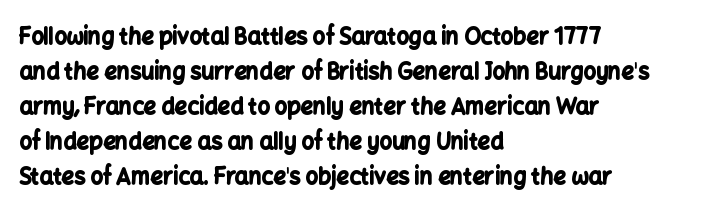
{"italic": "no", "bold": "yes", "underline": "no", "align": "left", "line_spacing": "normal", "line_spacing_ratio": 1.59, "letter_spacing": "normal", "letter_spacing_em": 0.0, "glyph_px": 22}
